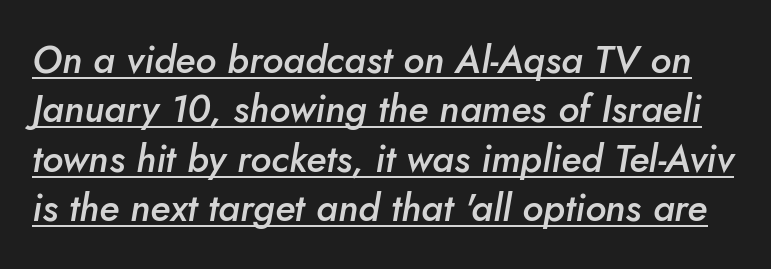
{"italic": "yes", "lean": "right", "slant_degrees": 10, "bold": "semi", "weight": "semibold", "width": "normal", "stroke_contrast": "low", "x_height": "small", "monospaced": "no", "underline": "yes", "line_spacing": "normal", "line_spacing_ratio": 1.3, "letter_spacing": "normal", "letter_spacing_em": 0.0, "glyph_px": 38}
